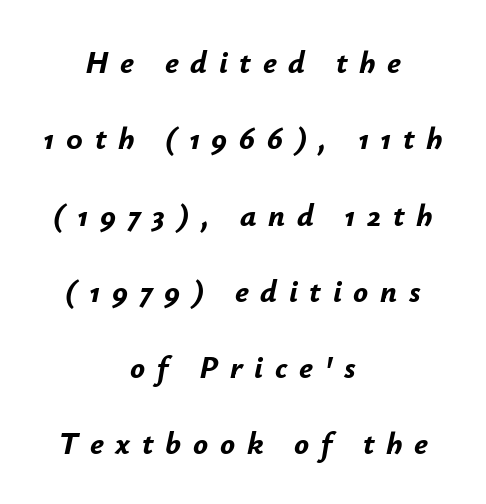
Q: Is the text bold? A: Yes.
Q: Is the text italic (slanted)? A: Yes, it leans right by about 12 degrees.
Q: Is the text underlined? A: No.
Q: How is the paragraph aligned? A: Centered.
Q: Is the spacing between letters normal or unusually wide? A: Unusually wide.
Q: Is the spacing between lines tight, normal or loose? A: Loose.
Q: Width (condensed, normal, or wide)? A: Normal.
Q: Stroke contrast? A: Low.
Q: x-height? A: Small.
Q: Monospaced? A: No.
